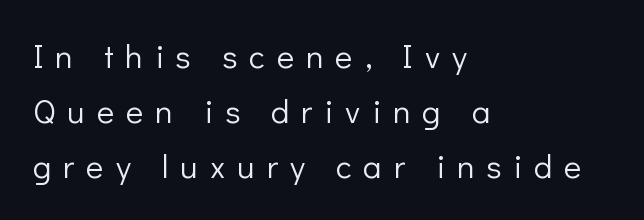
Loose tracking; the words dissolve into strings of separated letters. The strip under each line holds only bare page. Which margin do the lines hug? The left one — the right edge is uneven. Look at the bottom of the vertical strokes: they stop flat, with no serifs. Summary of vertical rhythm: regular, with standard interline spacing.
